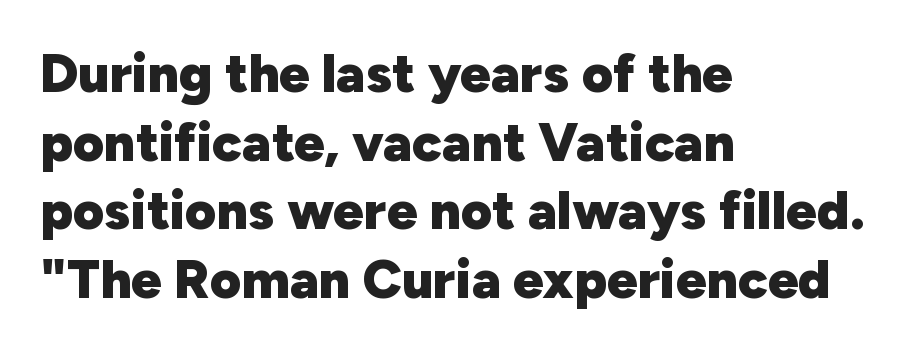
Q: Is the text bold? A: Yes.
Q: Is the text italic (slanted)? A: No, it is upright.
Q: Is the typeface a serif or a sans-serif typeface? A: Sans-serif.
Q: Is the text underlined? A: No.
Q: How is the paragraph aligned? A: Left-aligned.
Q: Is the spacing between letters normal or unusually wide? A: Normal.
Q: Is the spacing between lines tight, normal or loose? A: Normal.
Q: Width (condensed, normal, or wide)? A: Normal.
Q: Stroke contrast? A: Low.
Q: x-height? A: Medium.
Q: Monospaced? A: No.
